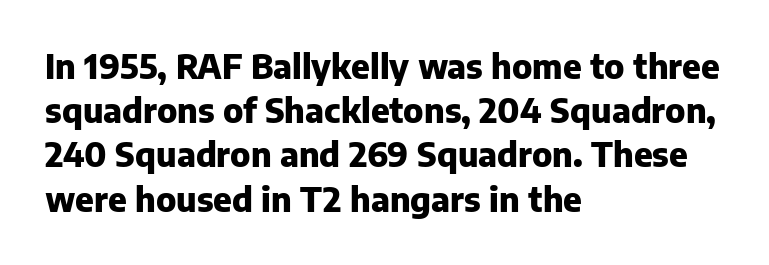
{"serif": "no", "italic": "no", "bold": "yes", "weight": "heavy", "width": "normal", "stroke_contrast": "low", "x_height": "medium", "monospaced": "no", "underline": "no", "align": "left", "line_spacing": "normal", "line_spacing_ratio": 1.34, "letter_spacing": "normal", "letter_spacing_em": 0.0, "glyph_px": 33}
